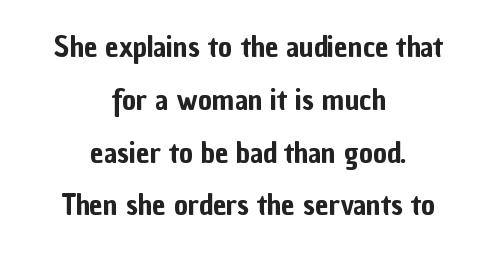
Q: Is the text italic (slanted)? A: No, it is upright.
Q: Is the typeface a serif or a sans-serif typeface? A: Sans-serif.
Q: Is the text underlined? A: No.
Q: How is the paragraph aligned? A: Centered.
Q: Is the spacing between letters normal or unusually wide? A: Normal.
Q: Width (condensed, normal, or wide)? A: Condensed.
Q: Stroke contrast? A: Low.
Q: x-height? A: Medium.
Q: Monospaced? A: No.
